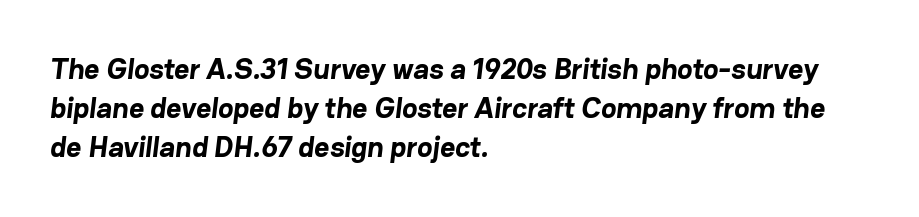
Q: Is the text bold? A: Yes.
Q: Is the typeface a serif or a sans-serif typeface? A: Sans-serif.
Q: Is the text underlined? A: No.
Q: How is the paragraph aligned? A: Left-aligned.
Q: Is the spacing between letters normal or unusually wide? A: Normal.
Q: Is the spacing between lines tight, normal or loose? A: Normal.
Q: Width (condensed, normal, or wide)? A: Normal.
Q: Stroke contrast? A: Low.
Q: x-height? A: Medium.
Q: Monospaced? A: No.
